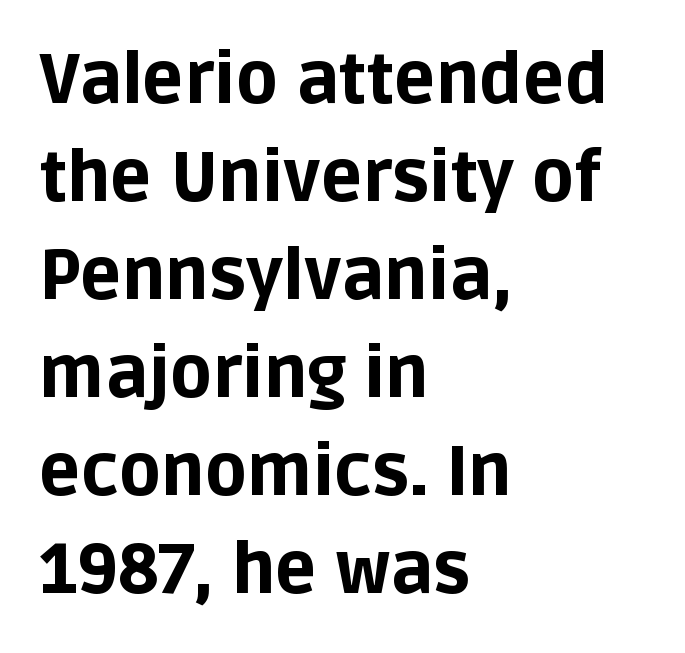
The image shows 69 px bold sans-serif type, upright; set left-aligned, normal line spacing (1.42x), normal letter spacing, not underlined; low stroke contrast and a large x-height.
